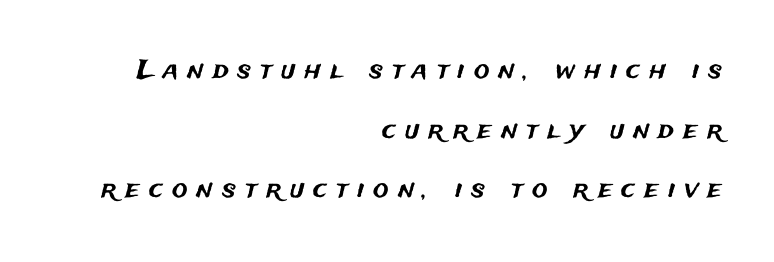
Q: Is the text italic (slanted)? A: Yes.
Q: Is the text underlined? A: No.
Q: How is the paragraph aligned? A: Right-aligned.
Q: Is the spacing between letters normal or unusually wide? A: Unusually wide.
Q: Is the spacing between lines tight, normal or loose? A: Loose.
